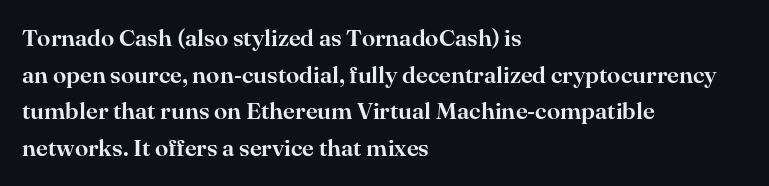
{"italic": "no", "underline": "no", "align": "left", "line_spacing": "normal", "line_spacing_ratio": 1.53, "letter_spacing": "normal", "letter_spacing_em": 0.0, "glyph_px": 24}
